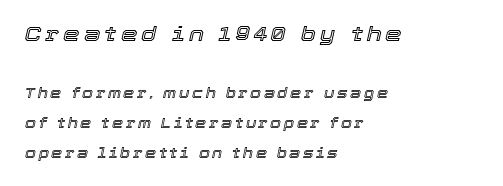
The image shows 21 px text type, italic (leaning right); set left-aligned, loose line spacing (2.14x), not underlined; the first (top) block is 1.5x larger.
